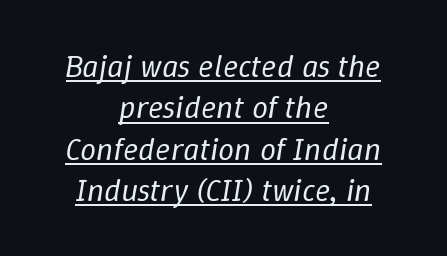
Normally led — the rows are evenly, conventionally spaced. Varying glyph widths throughout — classic text-font behaviour. Compared with ordinary roman type, these characters are visibly tilted. The font is comparable to plain body text, perhaps lighter. The compositor balanced each line on the midline. The gaps between neighbouring characters are ordinary and unremarkable.
